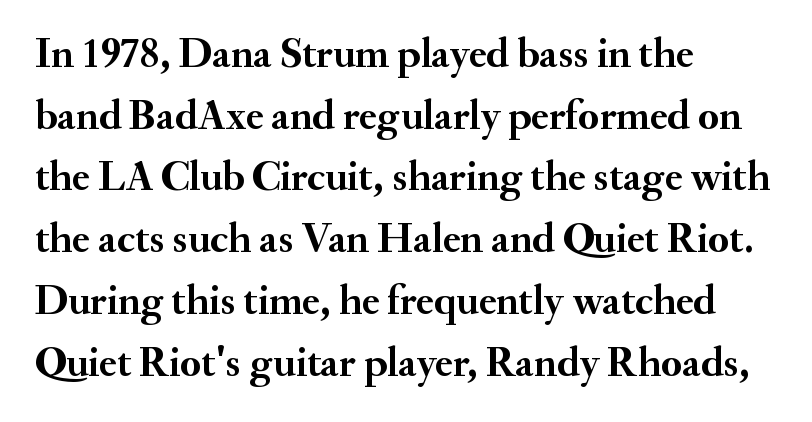
Q: Is the text bold? A: Yes.
Q: Is the text italic (slanted)? A: No, it is upright.
Q: Is the typeface a serif or a sans-serif typeface? A: Serif.
Q: Is the text underlined? A: No.
Q: How is the paragraph aligned? A: Left-aligned.
Q: Is the spacing between letters normal or unusually wide? A: Normal.
Q: Is the spacing between lines tight, normal or loose? A: Normal.
Q: Width (condensed, normal, or wide)? A: Normal.
Q: Stroke contrast? A: Medium.
Q: x-height? A: Small.
Q: Monospaced? A: No.
